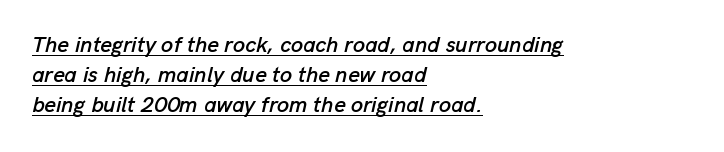
Interline gaps are of average width in this sample. An italicized treatment has been applied to the whole sample. Caption: standard tracking, unaltered. The specimen includes a rule beneath the text block's lines. The lines in this sample share a left origin and differ only in where they stop.
